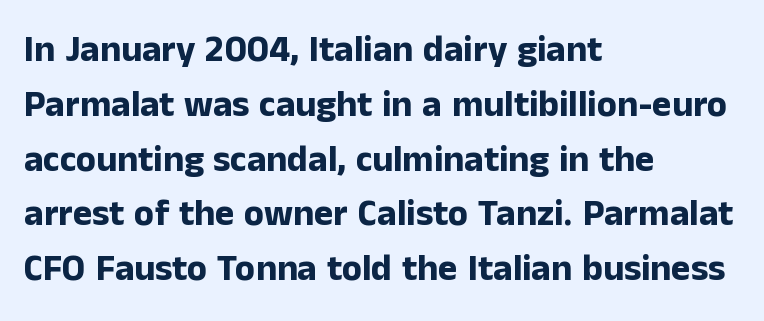
The image shows 37 px bold sans-serif type, upright; set left-aligned, normal line spacing (1.48x), normal letter spacing, not underlined; low stroke contrast and a medium x-height.
